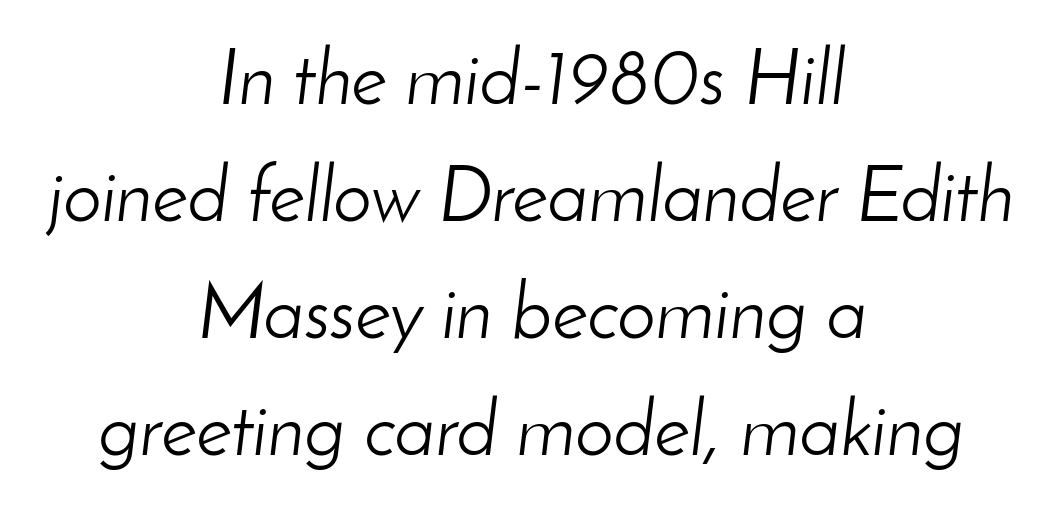
The image shows 77 px light type, italic (leaning right); set centered, normal line spacing (1.52x), normal letter spacing, not underlined; low stroke contrast and a small x-height.
